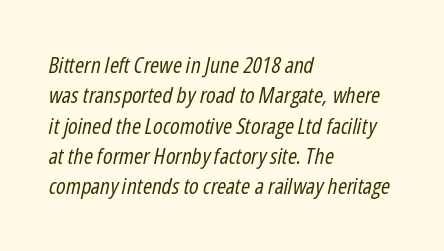
Q: Is the text bold? A: No.
Q: Is the text italic (slanted)? A: Yes, it leans right by about 12 degrees.
Q: Is the text underlined? A: No.
Q: How is the paragraph aligned? A: Left-aligned.
Q: Is the spacing between letters normal or unusually wide? A: Normal.
Q: Is the spacing between lines tight, normal or loose? A: Normal.
